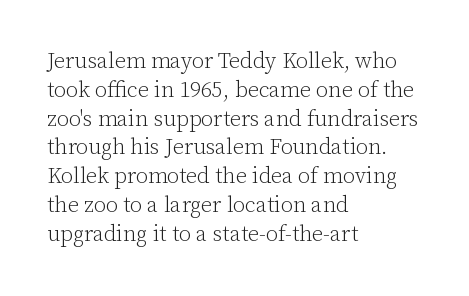
The image shows 22 px text type, upright; set left-aligned, normal line spacing (1.31x), normal letter spacing, not underlined.
